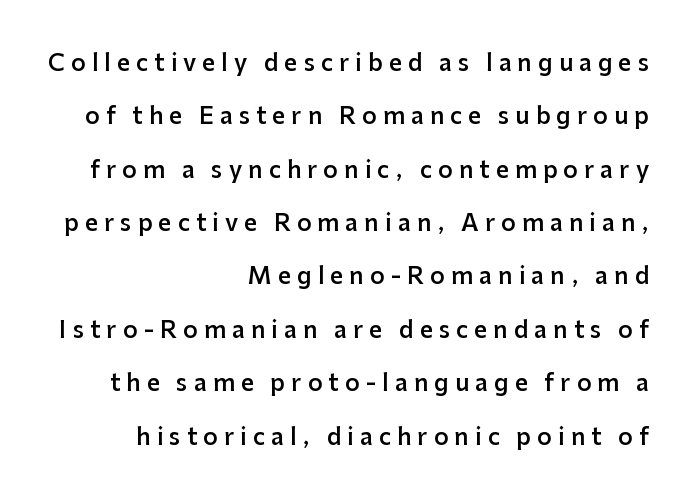
The axis of the letterforms is exactly vertical. The area under the type is left untouched. The lines in this sample share a right terminus and differ only in where they begin. Is the letter spacing exaggerated? Yes — the characters are pushed far apart.
